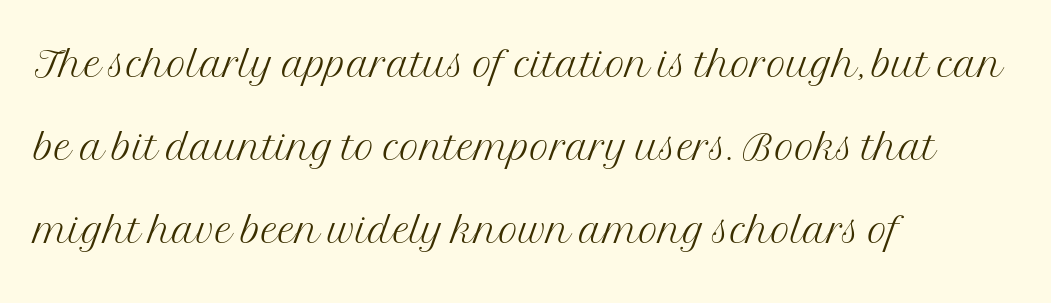
{"serif": "yes", "bold": "no", "weight": "light", "width": "normal", "stroke_contrast": "medium", "x_height": "medium", "monospaced": "no", "underline": "no", "align": "left", "line_spacing": "normal", "line_spacing_ratio": 1.54, "letter_spacing": "normal", "letter_spacing_em": 0.0, "glyph_px": 54}
